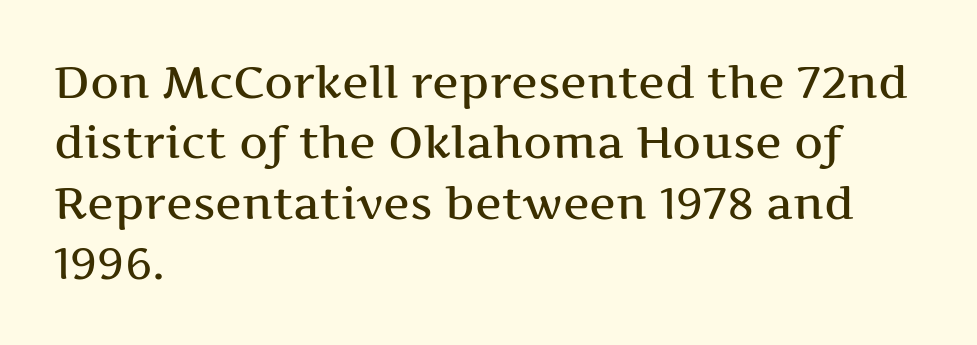
{"serif": "yes", "italic": "no", "width": "wide", "stroke_contrast": "medium", "x_height": "medium", "monospaced": "no", "underline": "no", "align": "left", "line_spacing": "normal", "line_spacing_ratio": 1.34, "letter_spacing": "normal", "letter_spacing_em": 0.0, "glyph_px": 45}
